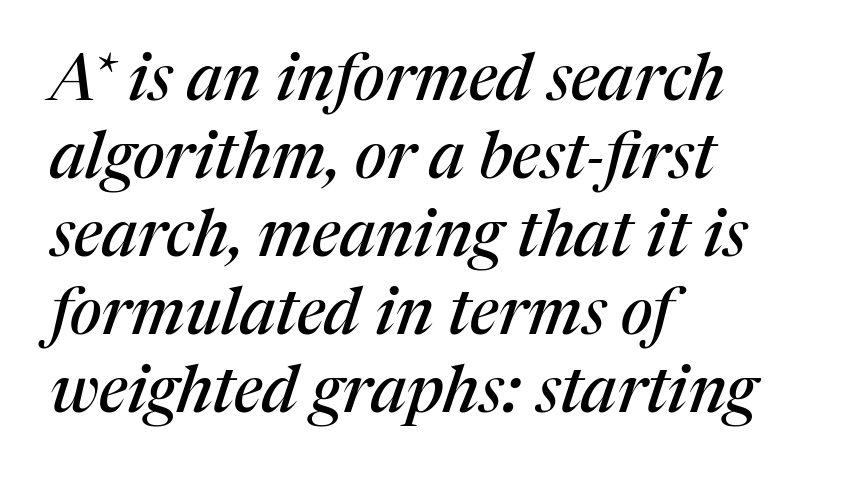
The image shows 65 px serif type, italic (leaning right); set left-aligned, line spacing 1.2x, normal letter spacing, not underlined; medium stroke contrast and a medium x-height.
